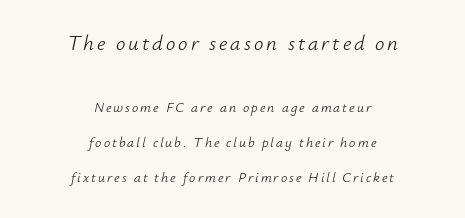
Q: Is the text bold? A: No.
Q: Is the text italic (slanted)? A: Yes, it leans right by about 12 degrees.
Q: Is the text underlined? A: No.
Q: How is the paragraph aligned? A: Centered.
Q: Is the spacing between lines tight, normal or loose? A: Loose.
Q: Which block of text is set in a larger size, the first (top) or the second (bottom)? A: The first (top) one.
